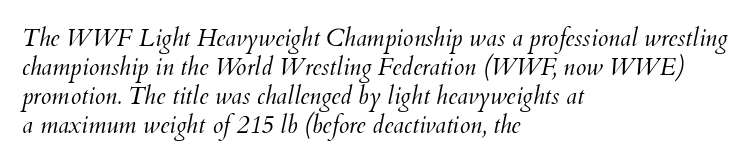
The image shows 24 px text type, italic (leaning right); set left-aligned, line spacing 1.21x, normal letter spacing, not underlined.
